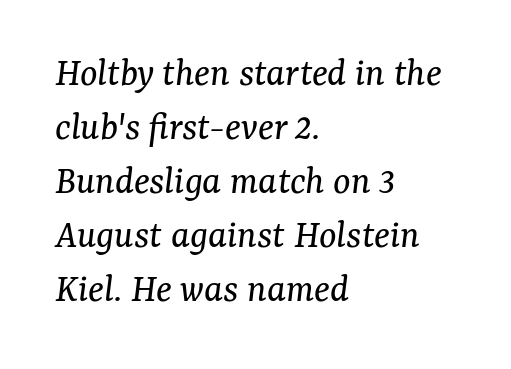
Note the varied advance widths — an 'i' is clearly narrower than an 'm'. The area under the type is left untouched. Notice how descenders clear the ascenders below comfortably — that's standard leading. Weight: not bold — regular or lighter. Words appear dense and cohesive because spacing is normal. This rendering uses left alignment, leaving the right contour irregular.
